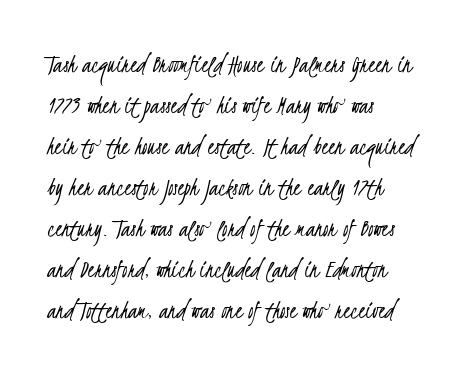
The image shows 27 px text type; set left-aligned, normal line spacing (1.52x), normal letter spacing, not underlined.
